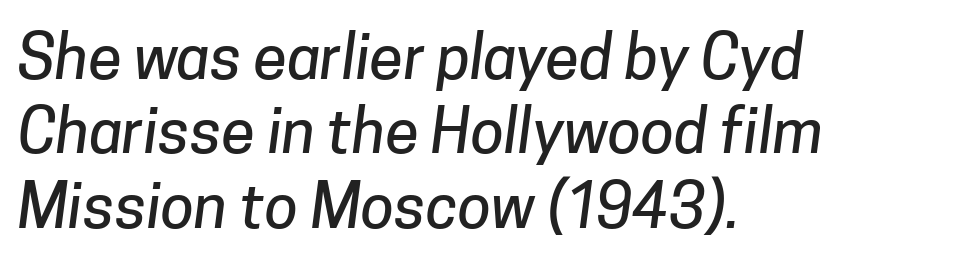
The gaps between neighbouring characters are ordinary and unremarkable. Type style note: lacks serifs. Varying glyph widths throughout — classic text-font behaviour. Reading down the block, your eye returns to a fixed left position each line.
